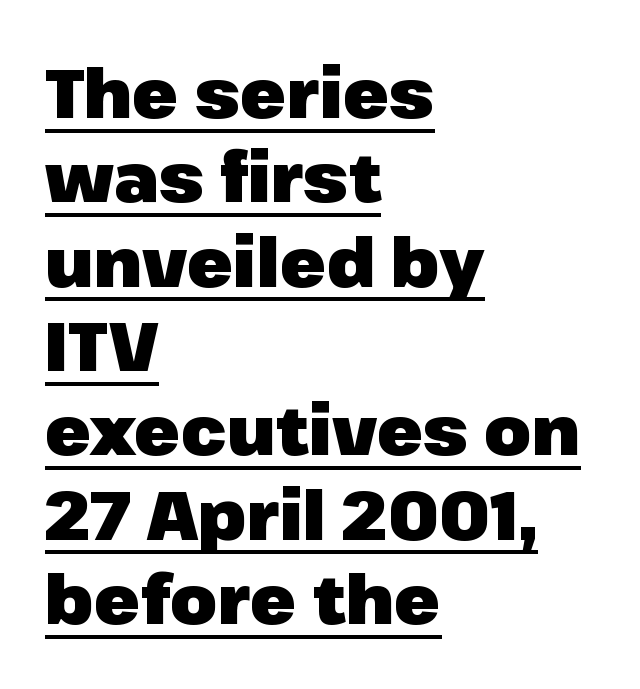
The image shows 68 px heavy sans-serif type, upright; set left-aligned, line spacing 1.24x, normal letter spacing, underlined; low stroke contrast and a medium x-height.
